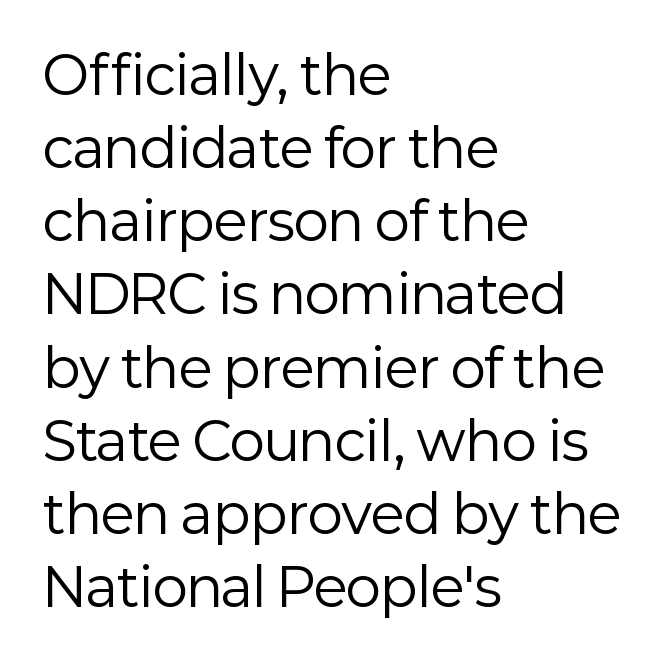
Q: Is the text bold? A: No.
Q: Is the text italic (slanted)? A: No, it is upright.
Q: Is the typeface a serif or a sans-serif typeface? A: Sans-serif.
Q: Is the text underlined? A: No.
Q: How is the paragraph aligned? A: Left-aligned.
Q: Is the spacing between letters normal or unusually wide? A: Normal.
Q: Is the spacing between lines tight, normal or loose? A: Normal.
Q: Width (condensed, normal, or wide)? A: Normal.
Q: Stroke contrast? A: Low.
Q: x-height? A: Medium.
Q: Monospaced? A: No.
